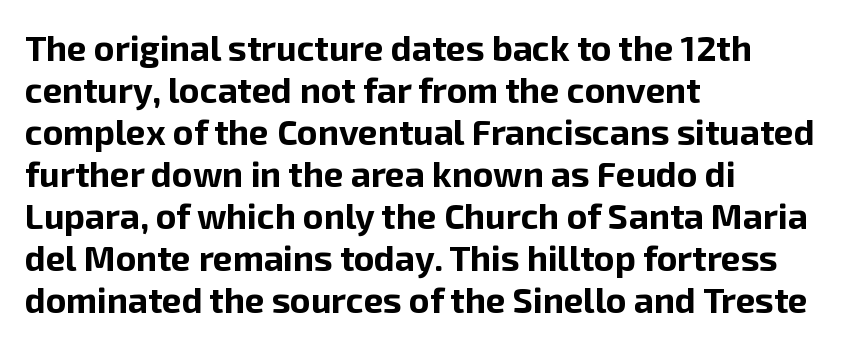
The image shows 35 px bold sans-serif type, upright; set left-aligned, line spacing 1.2x, normal letter spacing, not underlined; low stroke contrast and a medium x-height.
